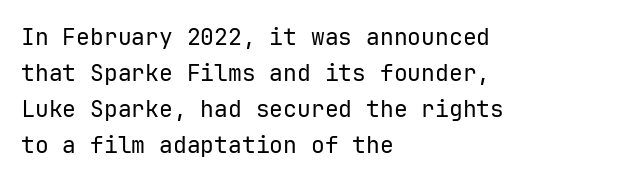
Q: Is the text bold? A: No.
Q: Is the text italic (slanted)? A: No, it is upright.
Q: Is the text underlined? A: No.
Q: How is the paragraph aligned? A: Left-aligned.
Q: Is the spacing between letters normal or unusually wide? A: Normal.
Q: Is the spacing between lines tight, normal or loose? A: Normal.
